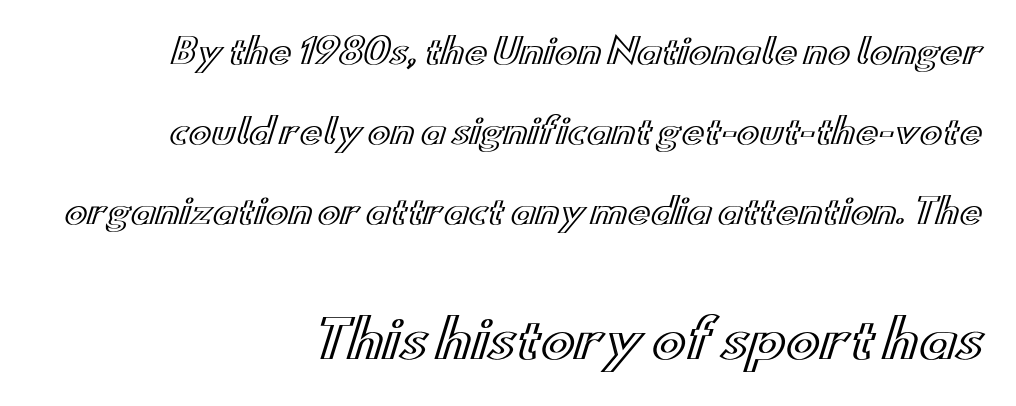
The image shows 51 px wide type; set right-aligned, loose line spacing (2.36x), normal letter spacing, not underlined; the second (bottom) block is 1.5x larger; a small x-height.
